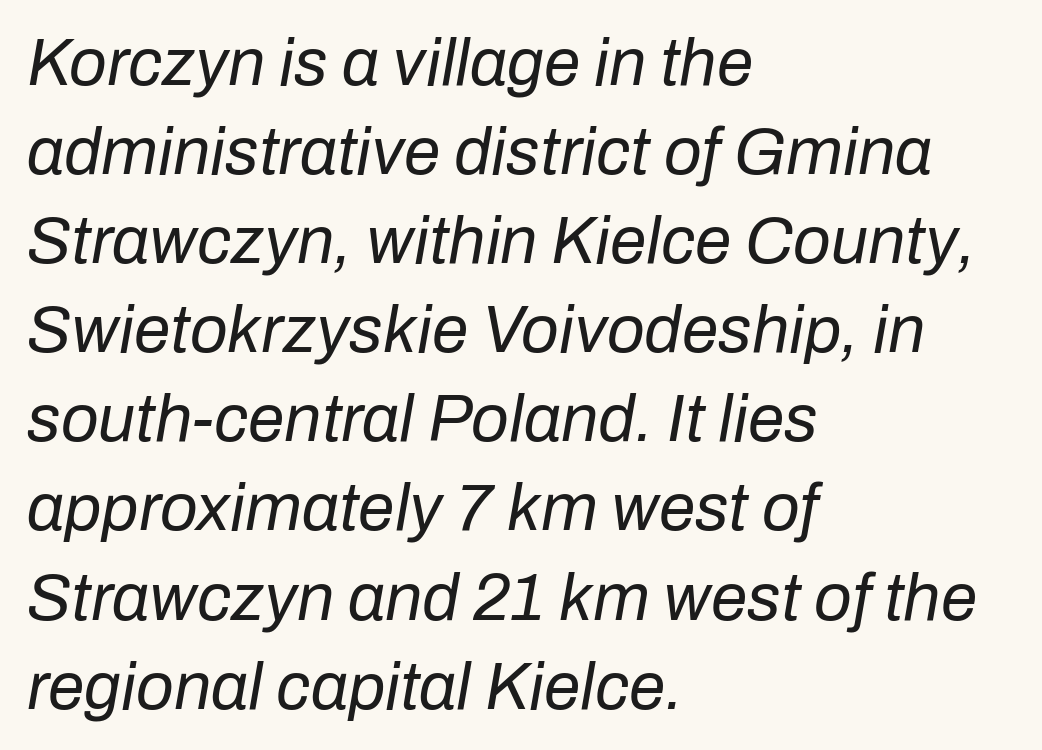
{"italic": "yes", "lean": "right", "slant_degrees": 10, "bold": "no", "weight": "regular", "width": "normal", "stroke_contrast": "low", "x_height": "medium", "monospaced": "no", "underline": "no", "align": "left", "line_spacing": "normal", "line_spacing_ratio": 1.35, "letter_spacing": "normal", "letter_spacing_em": 0.0, "glyph_px": 66}
